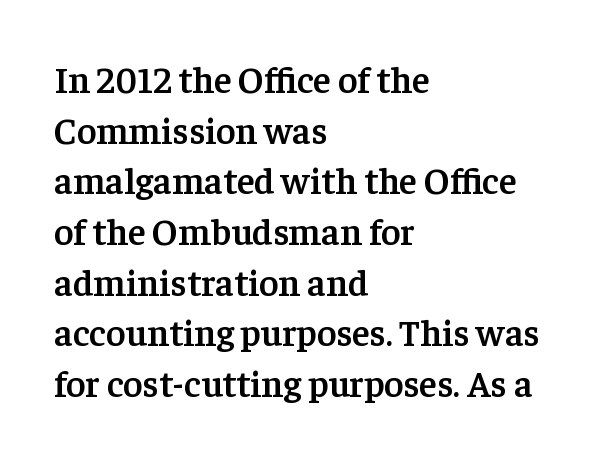
The ragged edge is on the right, which tells us the setting is flush left. Compared with typical body copy, the letter spacing here is the same. Does the lettering tilt? It doesn't — this is upright. I'd call this a serif setting — the letters wear small feet. I'd describe the lettering as semibold — firm but not a full bold. Here the designer chose a conventional face with non-uniform glyph widths.
